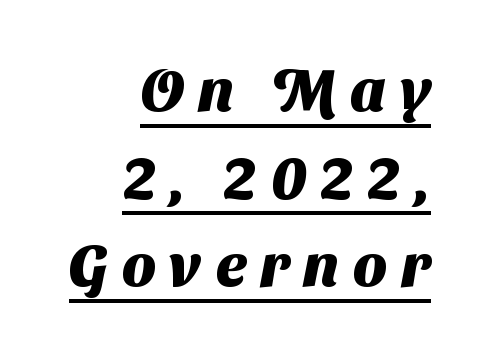
The font is running at its bold setting. Interline gaps are of average width in this sample. Unlike a traditional serif, this face leaves its strokes unadorned. Compared with undecorated copy, this sample adds a rule below the words. Characters follow at a spacing far wider than the type designer built in.
